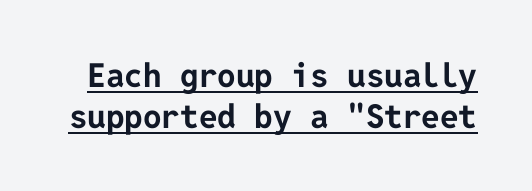
Weight: bold. Characters remain perfectly vertical along every line. Here the glyphs are tracked normally, forming tight word shapes. In terms of letterform style, serifs are entirely absent.
